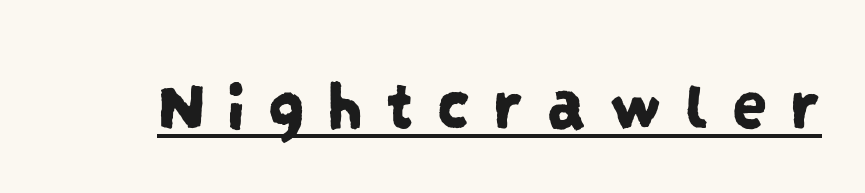
The image shows 72 px condensed sans-serif type; set unusually wide letter spacing (+0.3 em), underlined; low stroke contrast and a large x-height.
